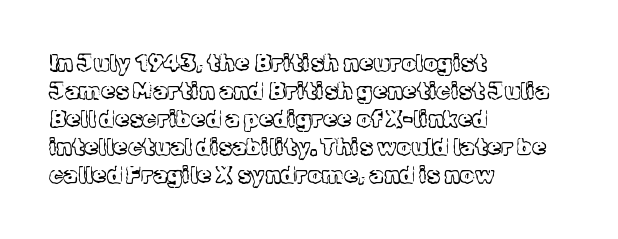
Q: Is the text bold? A: No.
Q: Is the text italic (slanted)? A: No, it is upright.
Q: Is the text underlined? A: No.
Q: How is the paragraph aligned? A: Left-aligned.
Q: Is the spacing between letters normal or unusually wide? A: Normal.
